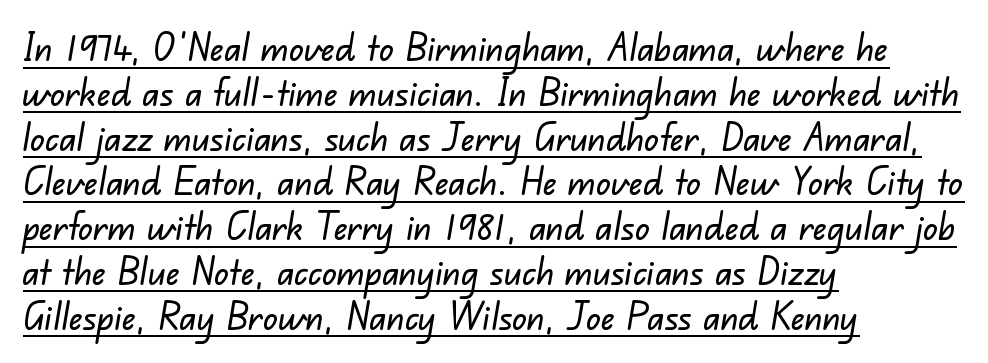
{"serif": "no", "width": "normal", "stroke_contrast": "low", "x_height": "small", "monospaced": "no", "underline": "yes", "align": "left", "line_spacing_ratio": 1.21, "letter_spacing": "normal", "letter_spacing_em": 0.0, "glyph_px": 37}
